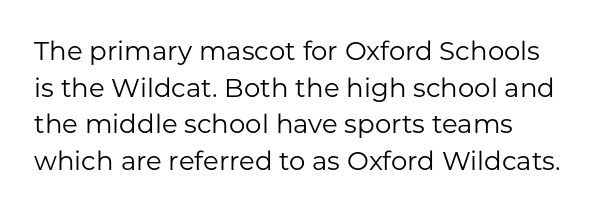
The image shows 26 px text type, upright; set normal line spacing (1.41x), normal letter spacing, not underlined.
